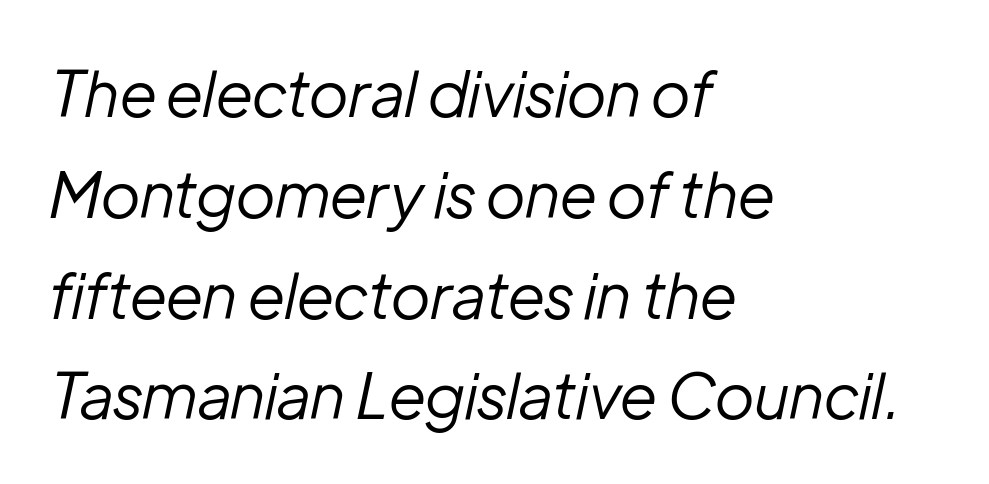
{"italic": "yes", "lean": "right", "slant_degrees": 12, "bold": "no", "weight": "regular", "width": "normal", "stroke_contrast": "low", "x_height": "medium", "monospaced": "no", "underline": "no", "align": "left", "line_spacing": "normal", "line_spacing_ratio": 1.6, "letter_spacing": "normal", "letter_spacing_em": 0.0, "glyph_px": 63}
